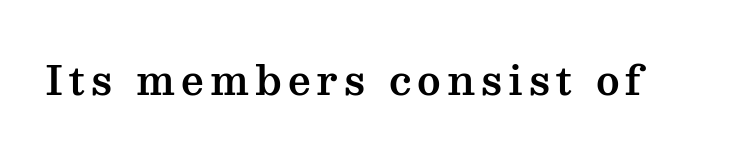
{"serif": "yes", "italic": "no", "width": "wide", "stroke_contrast": "medium", "x_height": "medium", "monospaced": "no", "underline": "no", "glyph_px": 40}
